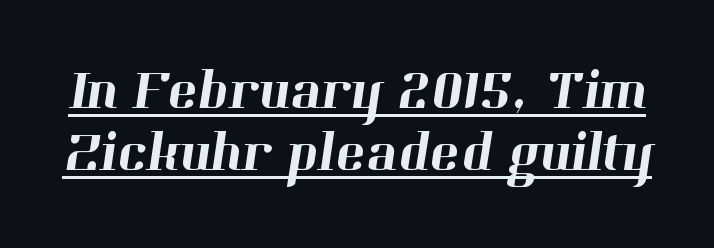
The characters display serif detailing at their extremities. The rendering uses the underline text-decoration. Proportional: the letters do not fall into vertical columns. Tightly led — the rows are bunched. The letters sit at their default tracking, neither squeezed nor spread.
